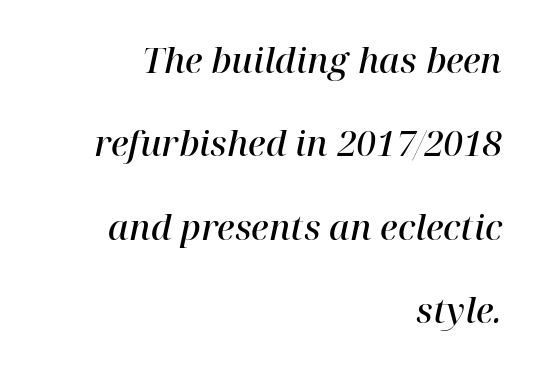
Q: Is the text bold? A: Semi-bold.
Q: Is the text italic (slanted)? A: Yes, it leans right by about 12 degrees.
Q: Is the typeface a serif or a sans-serif typeface? A: Serif.
Q: Is the text underlined? A: No.
Q: How is the paragraph aligned? A: Right-aligned.
Q: Is the spacing between letters normal or unusually wide? A: Normal.
Q: Is the spacing between lines tight, normal or loose? A: Loose.
Q: Width (condensed, normal, or wide)? A: Normal.
Q: Stroke contrast? A: High.
Q: x-height? A: Medium.
Q: Monospaced? A: No.
